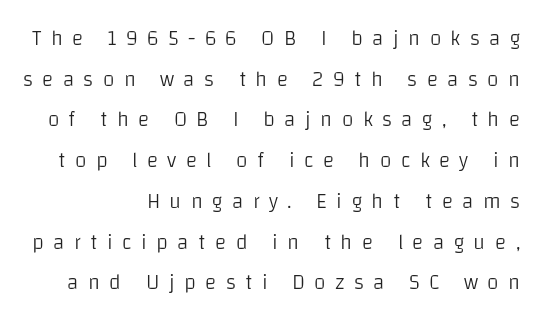
Does extra space separate the letters? Yes, quite a lot of it. Counters stay open thanks to moderate or lighter strokes. A typesetter would mark this as roman, not italic. Check under the words: just untouched page. Honestly, the rows look like they've been pulled way apart.
